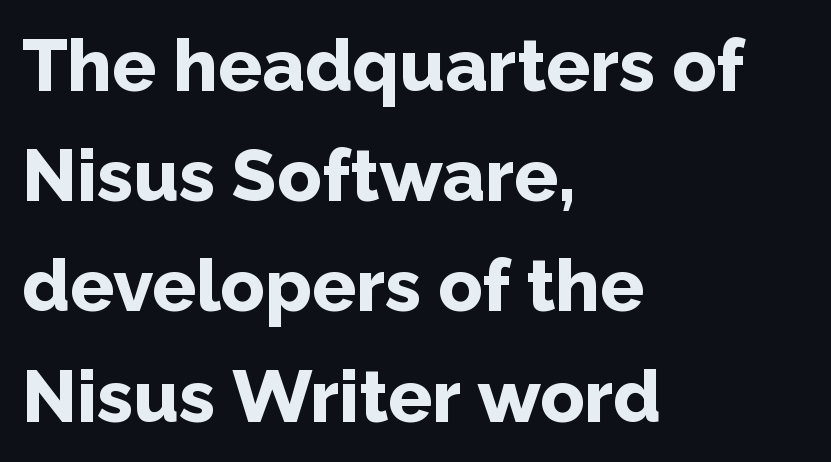
{"serif": "no", "italic": "no", "bold": "yes", "weight": "bold", "width": "normal", "stroke_contrast": "low", "x_height": "medium", "monospaced": "no", "underline": "no", "align": "left", "line_spacing": "normal", "line_spacing_ratio": 1.51, "letter_spacing": "normal", "letter_spacing_em": 0.0, "glyph_px": 73}
